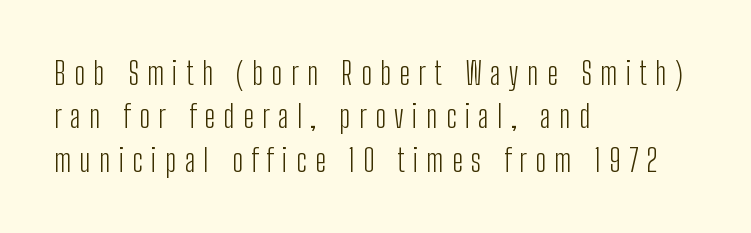
Q: Is the text bold? A: No.
Q: Is the text italic (slanted)? A: No, it is upright.
Q: Is the typeface a serif or a sans-serif typeface? A: Sans-serif.
Q: Is the text underlined? A: No.
Q: How is the paragraph aligned? A: Left-aligned.
Q: Is the spacing between letters normal or unusually wide? A: Unusually wide.
Q: Is the spacing between lines tight, normal or loose? A: Normal.
Q: Width (condensed, normal, or wide)? A: Condensed.
Q: Stroke contrast? A: Low.
Q: x-height? A: Medium.
Q: Monospaced? A: No.
